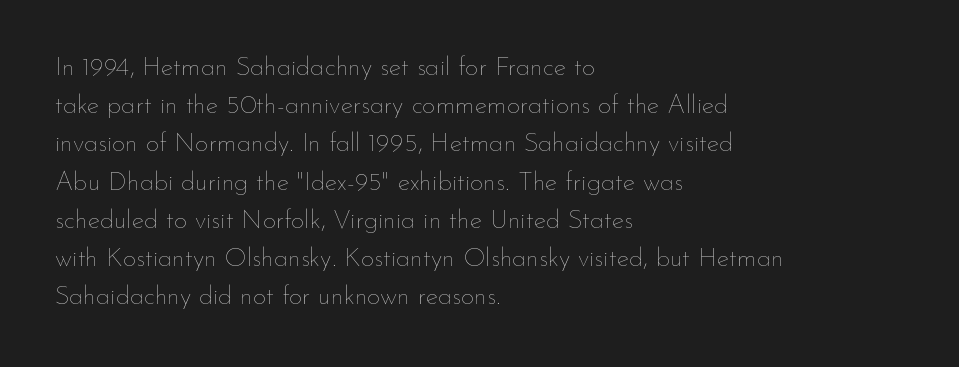
The vertical gap from one line to the next is medium. Quick note: underline off. The characters are drawn with everyday or finer stroke widths. A typesetter would mark this as roman, not italic. Caption: multi-line text, flush left, ragged right.
